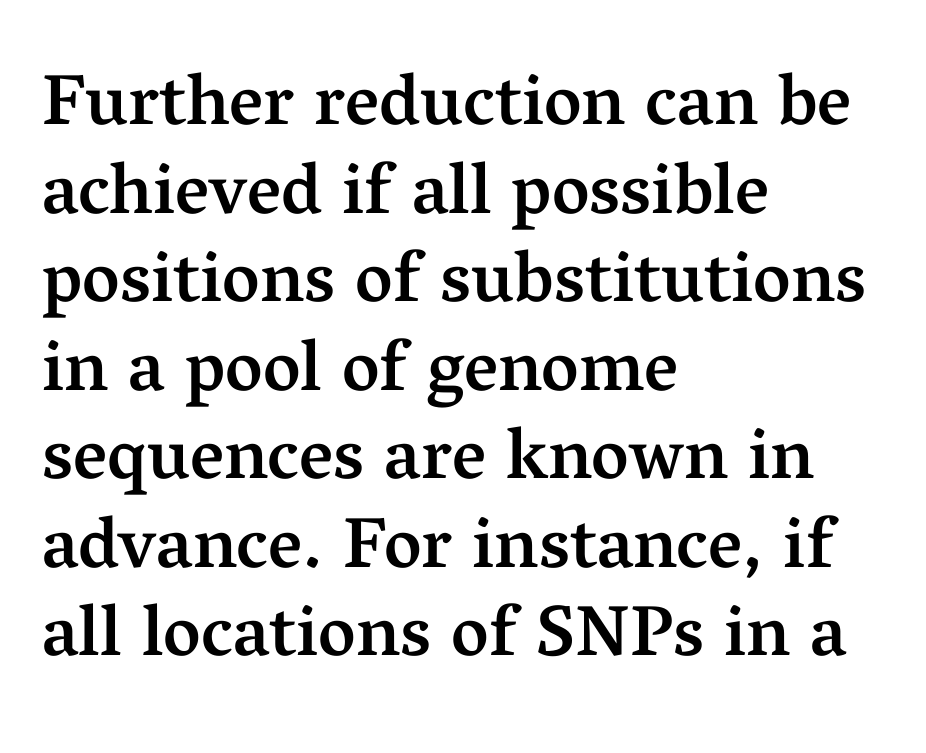
This is serif lettering, the kind often seen in printed books. Typographic density is moderately raised because the face is semibold. This is the regular roman posture of the typeface. Left-aligned paragraph, ragged on the right.
